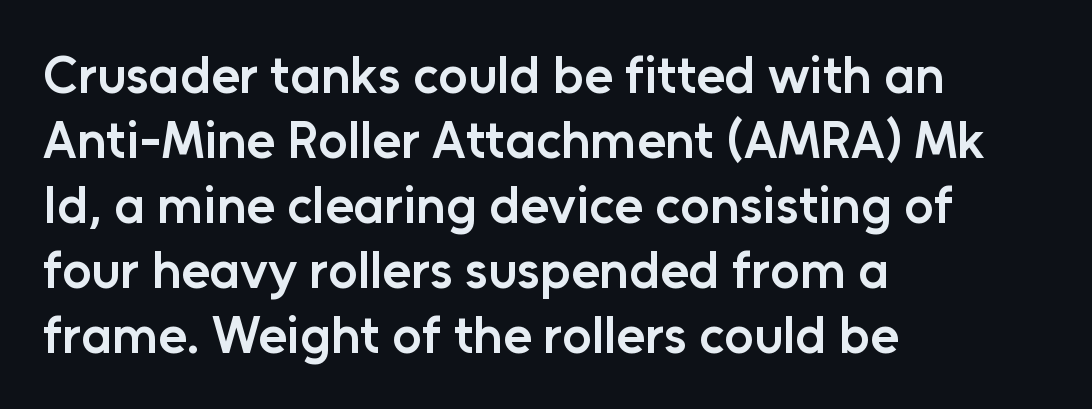
Visually the block forms a straight wall on the left and a jagged coastline on the right. Honestly, there is no underline to notice here at all. Unlike italic type, these characters show no tilt at all. Vertically, the passage feels balanced, rows spaced as you'd expect.
